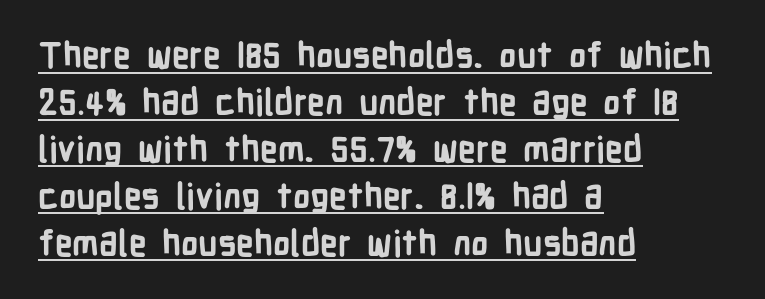
This sample keeps an unexceptional amount of space between lines. Here the designer chose a conventional face with non-uniform glyph widths. This rendering uses left alignment, leaving the right contour irregular. Its strokes are broad and dark, the hallmark of bold type. The lettering holds an erect, upright posture throughout.
